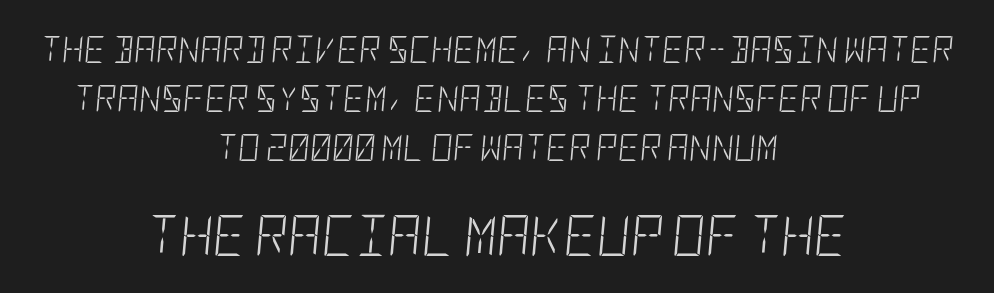
Would a proofreader flag this as italicized? Yes. The gaps between neighbouring characters are ordinary and unremarkable. Rule under the text: the space is simply empty. You get the small type first, then a jump to larger type.
